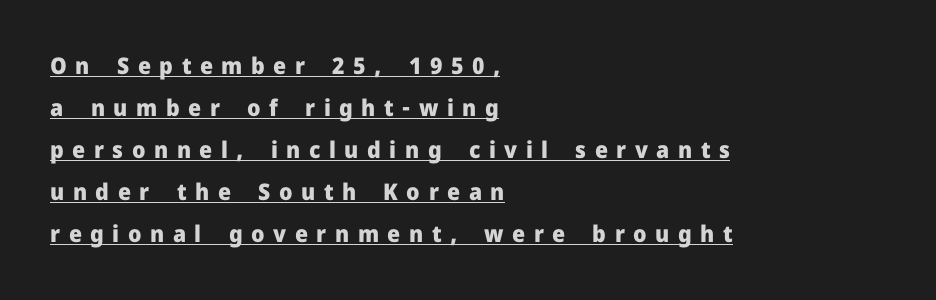
Q: Is the text bold? A: Yes.
Q: Is the text italic (slanted)? A: No, it is upright.
Q: Is the text underlined? A: Yes.
Q: How is the paragraph aligned? A: Left-aligned.
Q: Is the spacing between letters normal or unusually wide? A: Unusually wide.
